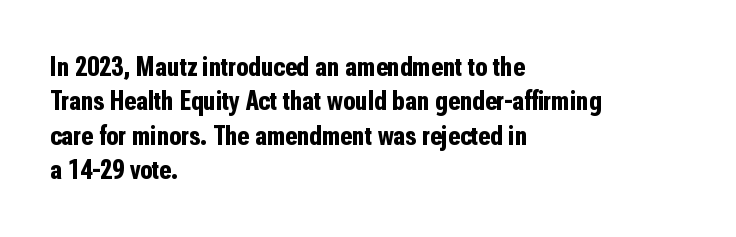
Q: Is the text bold? A: Yes.
Q: Is the text italic (slanted)? A: No, it is upright.
Q: Is the typeface a serif or a sans-serif typeface? A: Sans-serif.
Q: Is the text underlined? A: No.
Q: How is the paragraph aligned? A: Left-aligned.
Q: Is the spacing between letters normal or unusually wide? A: Normal.
Q: Width (condensed, normal, or wide)? A: Condensed.
Q: Stroke contrast? A: Low.
Q: x-height? A: Medium.
Q: Monospaced? A: No.
